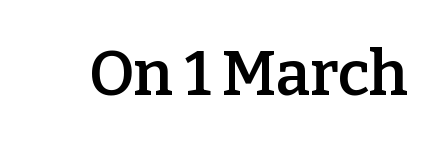
Q: Is the text bold? A: Semi-bold.
Q: Is the text italic (slanted)? A: No, it is upright.
Q: Is the typeface a serif or a sans-serif typeface? A: Serif.
Q: Is the text underlined? A: No.
Q: Is the spacing between letters normal or unusually wide? A: Normal.
Q: Width (condensed, normal, or wide)? A: Normal.
Q: Stroke contrast? A: Low.
Q: x-height? A: Medium.
Q: Monospaced? A: No.
